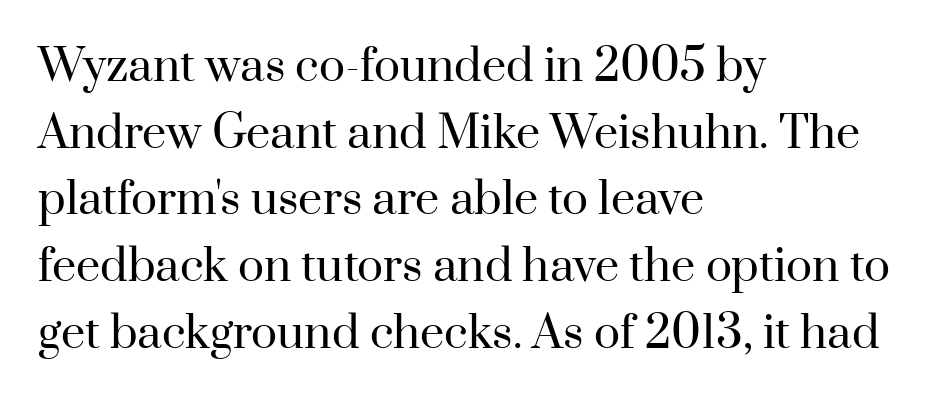
The image shows 43 px regular-weight serif type, upright; set left-aligned, normal line spacing (1.55x), normal letter spacing, not underlined; high stroke contrast and a small x-height.
